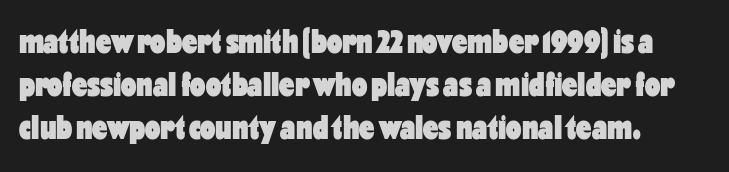
As a designer I'd log this as weight 700, bold. Letters rest on an invisible, unmarked baseline. To sum up the face: it is a sans, with no serifs. One glance says typical: line gaps are just what's usual.
